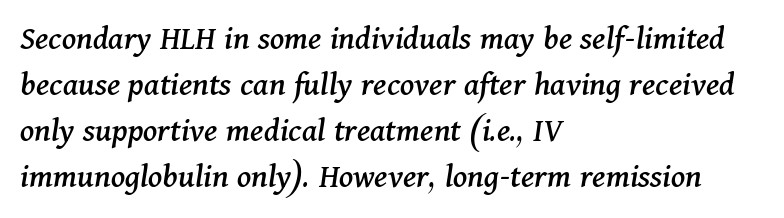
Q: Is the text italic (slanted)? A: Yes, it leans right by about 11 degrees.
Q: Is the typeface a serif or a sans-serif typeface? A: Serif.
Q: Is the text underlined? A: No.
Q: How is the paragraph aligned? A: Left-aligned.
Q: Is the spacing between letters normal or unusually wide? A: Normal.
Q: Is the spacing between lines tight, normal or loose? A: Normal.
Q: Width (condensed, normal, or wide)? A: Normal.
Q: Stroke contrast? A: Medium.
Q: x-height? A: Medium.
Q: Monospaced? A: No.
